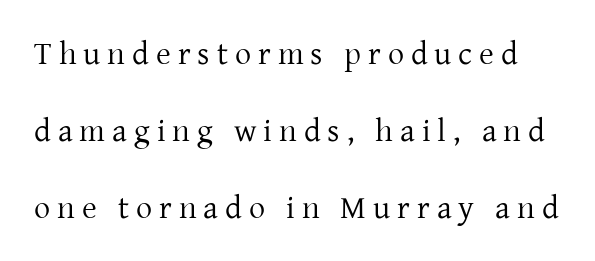
The image shows 32 px regular-weight serif type, upright; set loose line spacing (2.4x), unusually wide letter spacing (+0.22 em), not underlined; low stroke contrast and a medium x-height.
